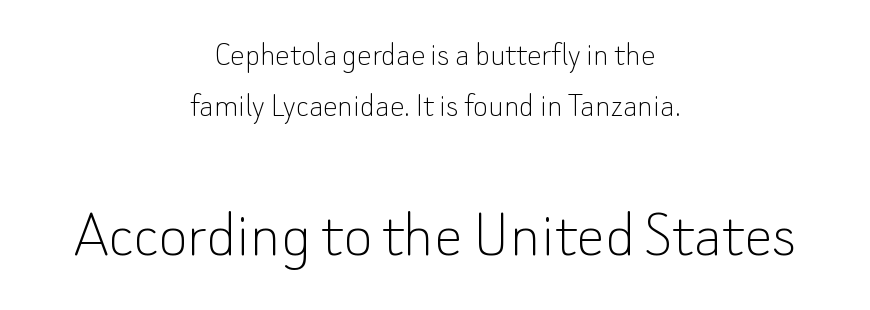
The image shows 71 px thin sans-serif type, upright; set centered, normal line spacing (1.42x), normal letter spacing, not underlined; the second (bottom) block is 1.97x larger; low stroke contrast and a small x-height.
